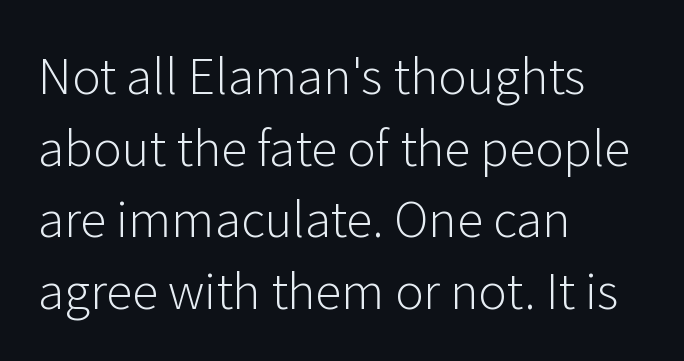
The image shows 48 px light sans-serif type, upright; set left-aligned, normal line spacing (1.49x), normal letter spacing, not underlined; low stroke contrast and a medium x-height.
